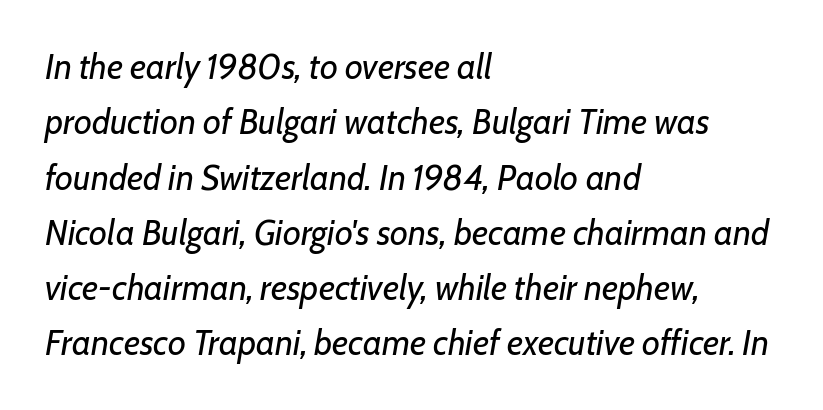
{"italic": "yes", "lean": "right", "slant_degrees": 7, "bold": "no", "weight": "regular", "width": "normal", "stroke_contrast": "low", "x_height": "medium", "monospaced": "no", "underline": "no", "align": "left", "line_spacing": "normal", "line_spacing_ratio": 1.58, "letter_spacing": "normal", "letter_spacing_em": 0.0, "glyph_px": 35}
